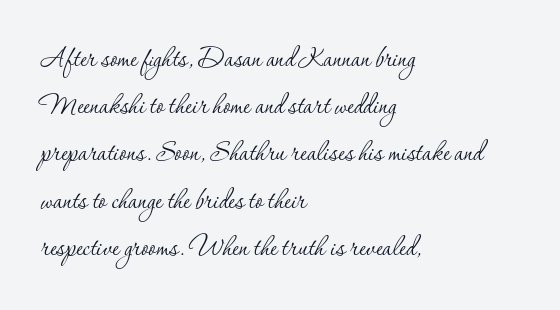
Q: Is the text bold? A: No.
Q: Is the text italic (slanted)? A: Yes.
Q: Is the typeface a serif or a sans-serif typeface? A: Serif.
Q: Is the text underlined? A: No.
Q: How is the paragraph aligned? A: Left-aligned.
Q: Is the spacing between letters normal or unusually wide? A: Normal.
Q: Is the spacing between lines tight, normal or loose? A: Normal.
Q: Width (condensed, normal, or wide)? A: Normal.
Q: Stroke contrast? A: Low.
Q: x-height? A: Small.
Q: Monospaced? A: No.
